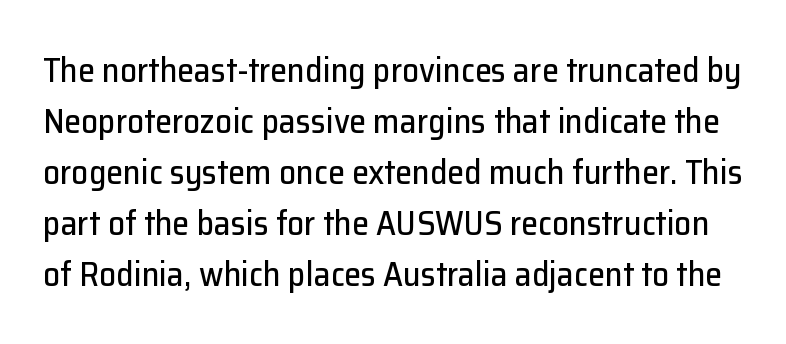
The rendering uses natural spacing where letterforms have individual widths. This sample uses plain, unmodified letter spacing. The font family rendered here belongs to the sans-serif group. Unmarked baselines from the first word to the last.
